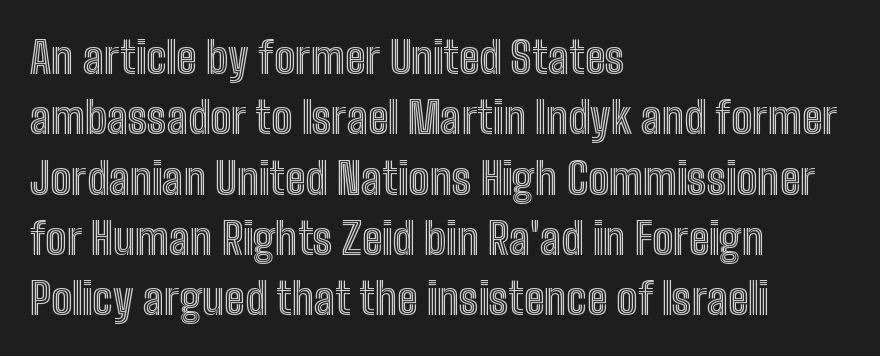
In terms of posture, this sample is upright. The passage shown is typed in a proportional face where columns would drift. Letters rest on an invisible, unmarked baseline. Characters follow at the spacing the type designer built in. The rendering uses a moderate line-height, typical for paragraphs.
